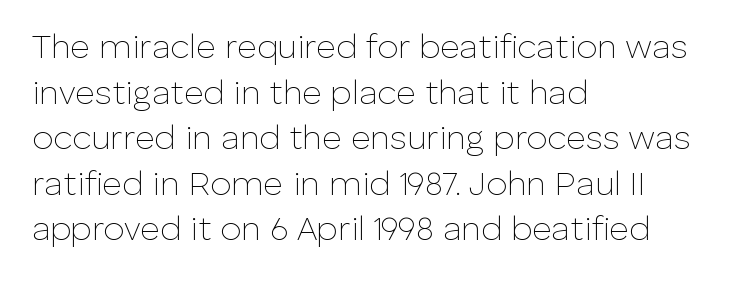
{"serif": "no", "italic": "no", "bold": "no", "weight": "thin", "width": "normal", "stroke_contrast": "low", "x_height": "medium", "monospaced": "no", "underline": "no", "align": "left", "line_spacing": "normal", "line_spacing_ratio": 1.34, "letter_spacing": "normal", "letter_spacing_em": 0.0, "glyph_px": 34}
